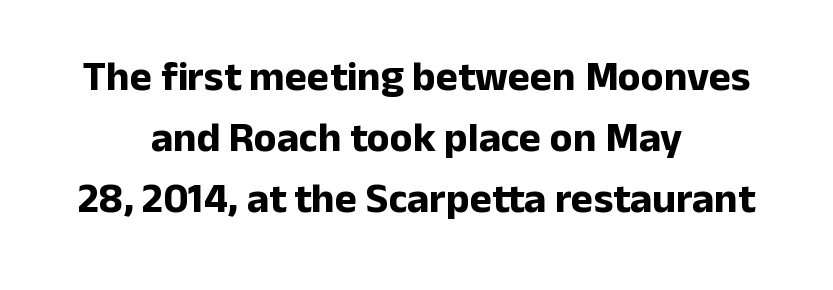
Q: Is the text bold? A: Yes.
Q: Is the text italic (slanted)? A: No, it is upright.
Q: Is the typeface a serif or a sans-serif typeface? A: Sans-serif.
Q: Is the text underlined? A: No.
Q: How is the paragraph aligned? A: Centered.
Q: Is the spacing between letters normal or unusually wide? A: Normal.
Q: Is the spacing between lines tight, normal or loose? A: Normal.
Q: Width (condensed, normal, or wide)? A: Normal.
Q: Stroke contrast? A: Low.
Q: x-height? A: Medium.
Q: Monospaced? A: No.
